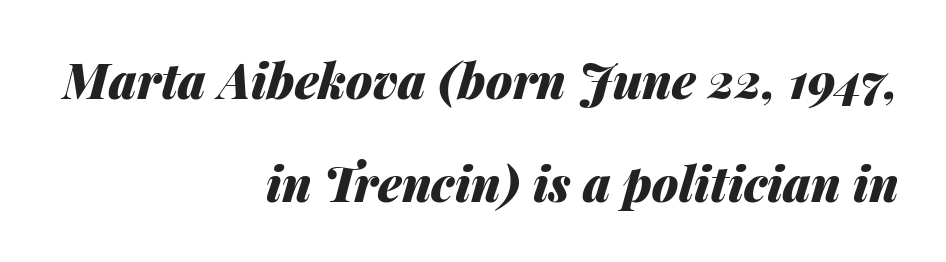
{"italic": "yes", "lean": "right", "slant_degrees": 14, "bold": "yes", "weight": "heavy", "width": "normal", "stroke_contrast": "medium", "x_height": "medium", "monospaced": "no", "underline": "no", "align": "right", "line_spacing": "loose", "line_spacing_ratio": 2.14, "letter_spacing": "normal", "letter_spacing_em": 0.0, "glyph_px": 48}
